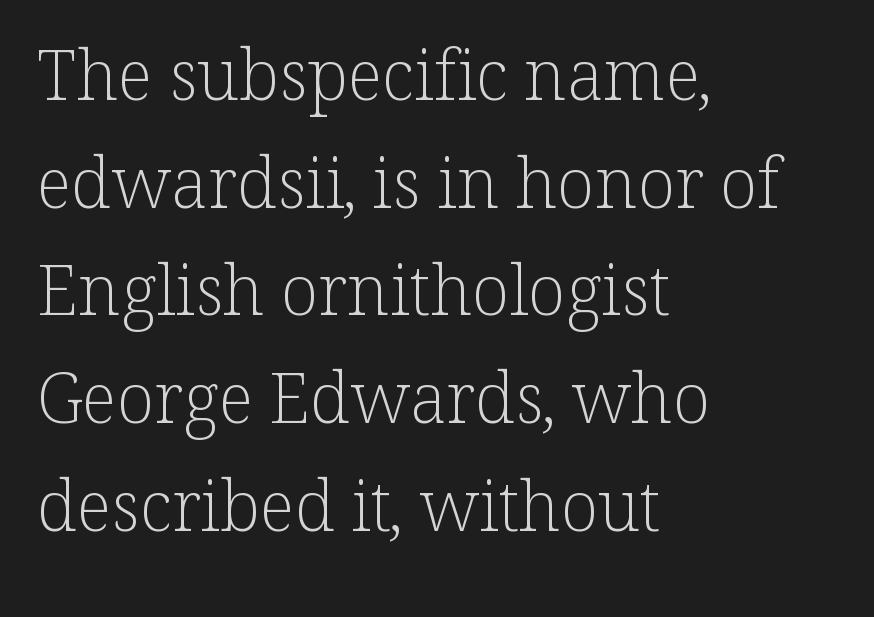
{"serif": "yes", "italic": "no", "bold": "no", "weight": "light", "width": "normal", "stroke_contrast": "low", "x_height": "medium", "monospaced": "no", "underline": "no", "align": "left", "line_spacing": "normal", "line_spacing_ratio": 1.56, "letter_spacing": "normal", "letter_spacing_em": 0.0, "glyph_px": 69}
